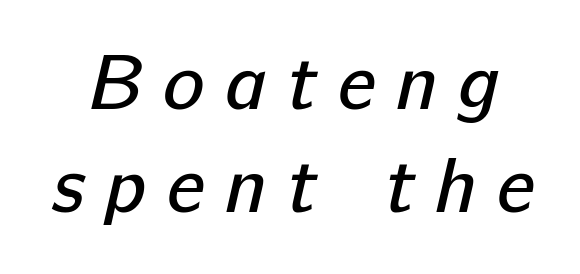
Q: Is the text bold? A: No.
Q: Is the typeface a serif or a sans-serif typeface? A: Sans-serif.
Q: Is the text underlined? A: No.
Q: Is the spacing between letters normal or unusually wide? A: Unusually wide.
Q: Is the spacing between lines tight, normal or loose? A: Normal.
Q: Width (condensed, normal, or wide)? A: Normal.
Q: Stroke contrast? A: Low.
Q: x-height? A: Medium.
Q: Monospaced? A: No.
